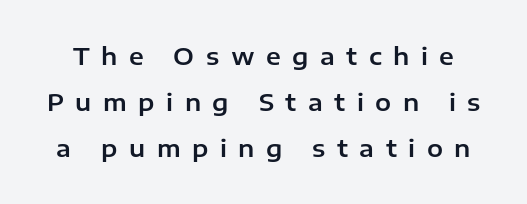
Q: Is the text italic (slanted)? A: No, it is upright.
Q: Is the text underlined? A: No.
Q: Is the spacing between letters normal or unusually wide? A: Unusually wide.
Q: Is the spacing between lines tight, normal or loose? A: Loose.
